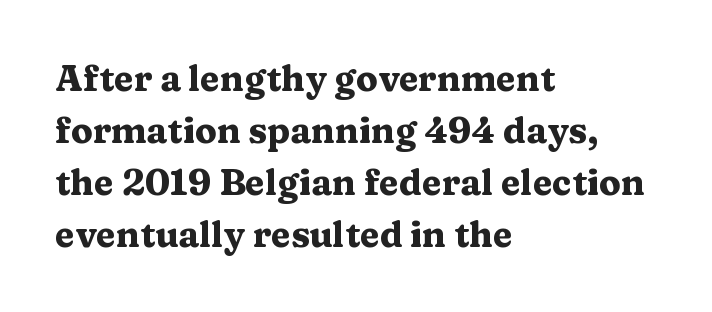
Q: Is the text bold? A: Yes.
Q: Is the text italic (slanted)? A: No, it is upright.
Q: Is the typeface a serif or a sans-serif typeface? A: Serif.
Q: Is the text underlined? A: No.
Q: How is the paragraph aligned? A: Left-aligned.
Q: Is the spacing between letters normal or unusually wide? A: Normal.
Q: Is the spacing between lines tight, normal or loose? A: Normal.
Q: Width (condensed, normal, or wide)? A: Wide.
Q: Stroke contrast? A: Medium.
Q: x-height? A: Medium.
Q: Monospaced? A: No.
